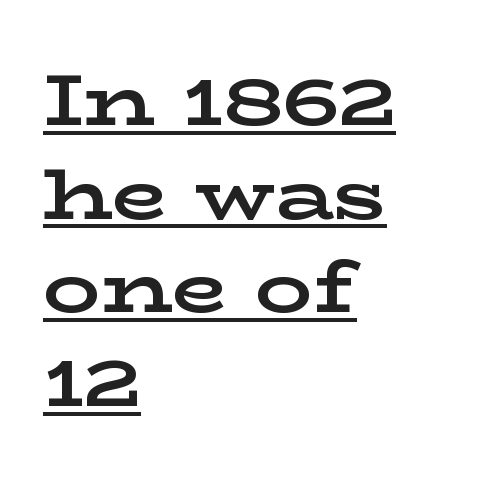
Q: Is the text bold? A: Yes.
Q: Is the text italic (slanted)? A: No, it is upright.
Q: Is the typeface a serif or a sans-serif typeface? A: Serif.
Q: Is the text underlined? A: Yes.
Q: How is the paragraph aligned? A: Left-aligned.
Q: Is the spacing between letters normal or unusually wide? A: Normal.
Q: Is the spacing between lines tight, normal or loose? A: Normal.
Q: Width (condensed, normal, or wide)? A: Wide.
Q: Stroke contrast? A: Low.
Q: x-height? A: Medium.
Q: Monospaced? A: No.
